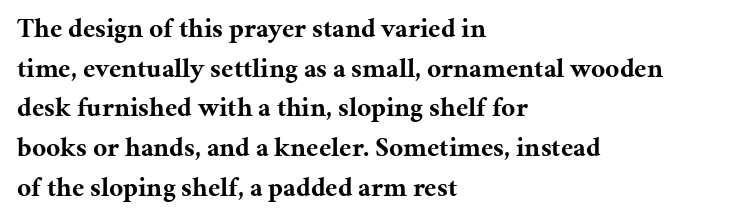
Q: Is the text bold? A: Yes.
Q: Is the text italic (slanted)? A: No, it is upright.
Q: Is the text underlined? A: No.
Q: How is the paragraph aligned? A: Left-aligned.
Q: Is the spacing between letters normal or unusually wide? A: Normal.
Q: Is the spacing between lines tight, normal or loose? A: Normal.
